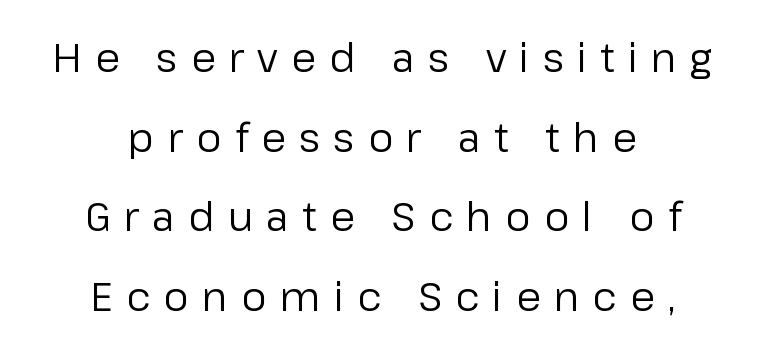
Proportional: the letters do not fall into vertical columns. The gap between lines stays unmarked. Bold? No — there's no thickening of the strokes. Which margin do the lines hug? Neither — every line sits in the middle.
